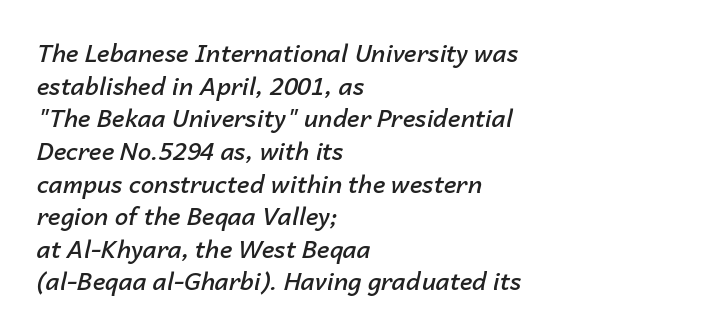
The image shows 24 px text type, italic (leaning right); set left-aligned, normal line spacing (1.36x), normal letter spacing, not underlined.
